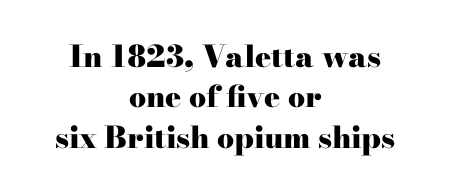
In terms of weight, the rendering is a true, heavy bold. Default kerning and tracking; the words read as compact shapes. Italic: no, the glyphs are upright roman. Varying glyph widths throughout — classic text-font behaviour.
